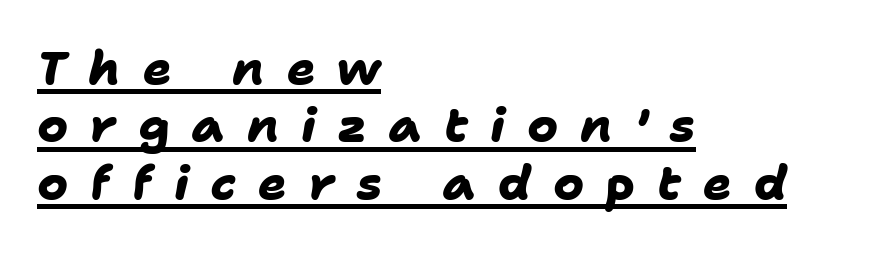
The passage is arranged the way most books set body copy — flush left. The gaps between neighbouring characters are conspicuously large. The type family on display is of the sans-serif kind. Heavy, bold letterforms.
